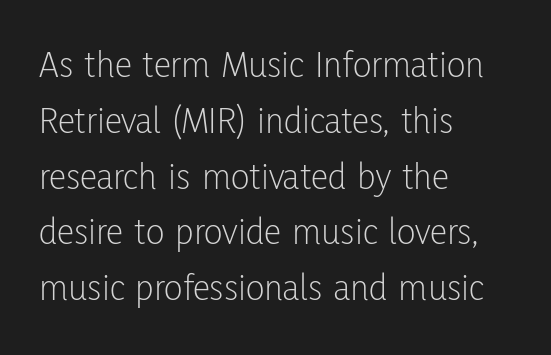
{"serif": "no", "italic": "no", "bold": "no", "weight": "light", "width": "condensed", "stroke_contrast": "low", "x_height": "medium", "monospaced": "no", "underline": "no", "align": "left", "line_spacing": "normal", "line_spacing_ratio": 1.43, "letter_spacing": "normal", "letter_spacing_em": 0.0, "glyph_px": 39}
